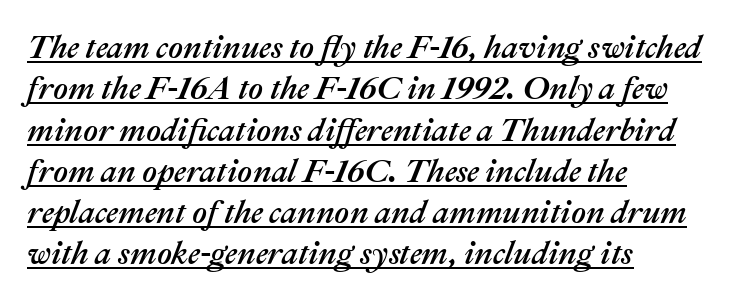
{"italic": "yes", "lean": "right", "slant_degrees": 22, "width": "normal", "stroke_contrast": "medium", "x_height": "medium", "monospaced": "no", "underline": "yes", "align": "left", "line_spacing": "normal", "line_spacing_ratio": 1.29, "letter_spacing": "normal", "letter_spacing_em": 0.0, "glyph_px": 32}
